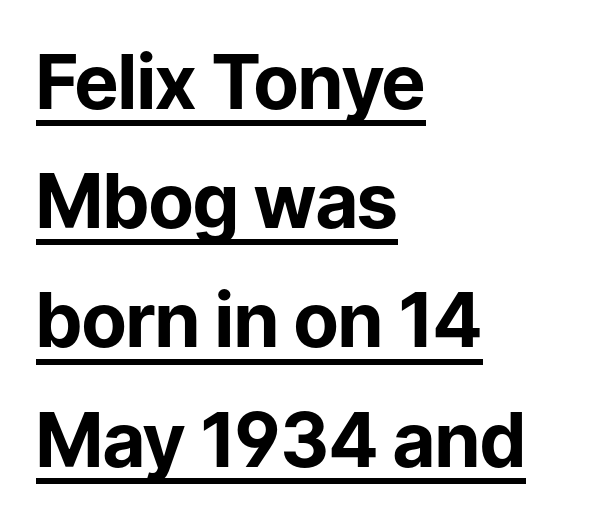
Q: Is the text bold? A: Yes.
Q: Is the text italic (slanted)? A: No, it is upright.
Q: Is the typeface a serif or a sans-serif typeface? A: Sans-serif.
Q: Is the text underlined? A: Yes.
Q: How is the paragraph aligned? A: Left-aligned.
Q: Is the spacing between letters normal or unusually wide? A: Normal.
Q: Is the spacing between lines tight, normal or loose? A: Normal.
Q: Width (condensed, normal, or wide)? A: Normal.
Q: Stroke contrast? A: Low.
Q: x-height? A: Medium.
Q: Monospaced? A: No.
